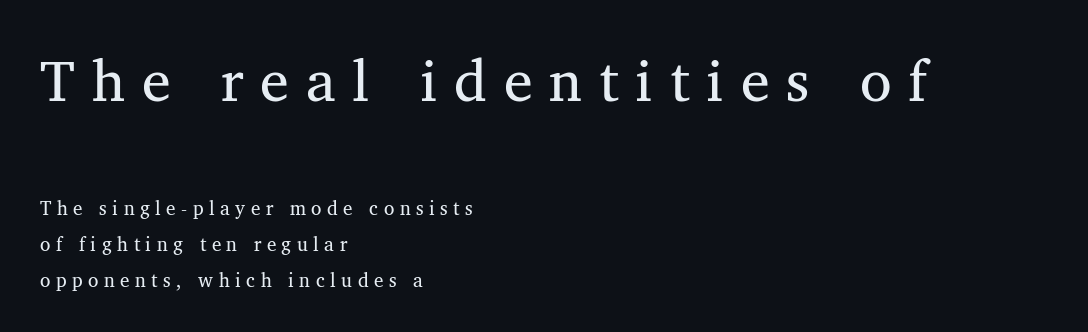
Q: Is the text bold? A: No.
Q: Is the typeface a serif or a sans-serif typeface? A: Serif.
Q: Is the text underlined? A: No.
Q: How is the paragraph aligned? A: Left-aligned.
Q: Is the spacing between letters normal or unusually wide? A: Unusually wide.
Q: Which block of text is set in a larger size, the first (top) or the second (bottom)? A: The first (top) one.
Q: Width (condensed, normal, or wide)? A: Normal.
Q: Stroke contrast? A: Medium.
Q: x-height? A: Medium.
Q: Monospaced? A: No.
